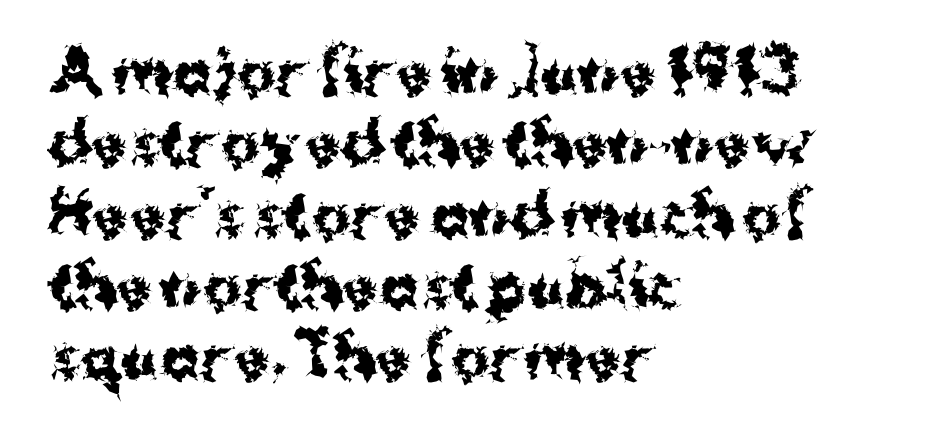
Q: Is the text bold? A: Yes.
Q: Is the text italic (slanted)? A: No, it is upright.
Q: Is the typeface a serif or a sans-serif typeface? A: Sans-serif.
Q: Is the text underlined? A: No.
Q: How is the paragraph aligned? A: Left-aligned.
Q: Is the spacing between letters normal or unusually wide? A: Normal.
Q: Width (condensed, normal, or wide)? A: Normal.
Q: Stroke contrast? A: Medium.
Q: x-height? A: Medium.
Q: Monospaced? A: No.
